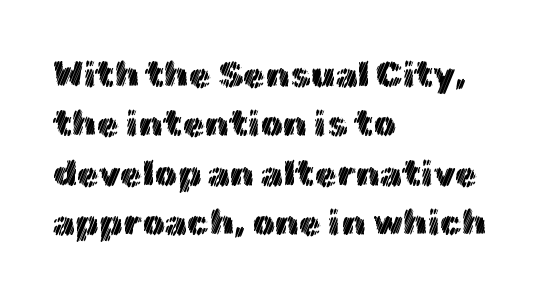
Q: Is the text italic (slanted)? A: No, it is upright.
Q: Is the text underlined? A: No.
Q: How is the paragraph aligned? A: Left-aligned.
Q: Is the spacing between letters normal or unusually wide? A: Normal.
Q: Is the spacing between lines tight, normal or loose? A: Normal.
Q: Width (condensed, normal, or wide)? A: Normal.
Q: x-height? A: Medium.
Q: Monospaced? A: No.
